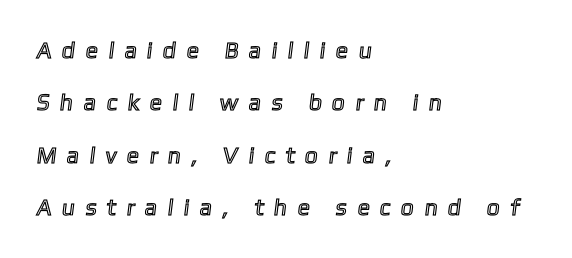
Students, observe: this is what heavily led, spacious text looks like. The face used here is rendered with a markedly widened letterfit. Honestly, there is no underline to notice here at all. Line starts are locked; line ends wander.
